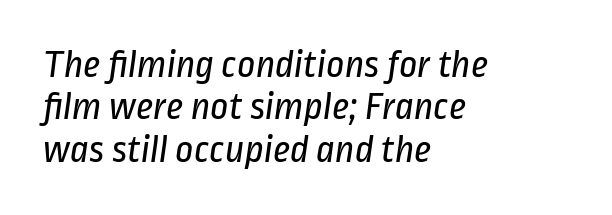
This sample uses plain, unmodified letter spacing. Very little white space separates one row of letters from the next. Any mark beneath the type? The region is blank. You could not count columns in this text — the font is proportionally spaced.
